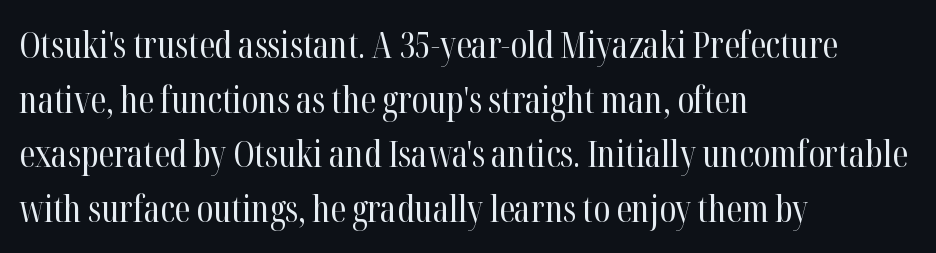
The image shows 36 px regular-weight, condensed serif type, upright; set left-aligned, normal line spacing (1.52x), normal letter spacing, not underlined; high stroke contrast and a medium x-height.
